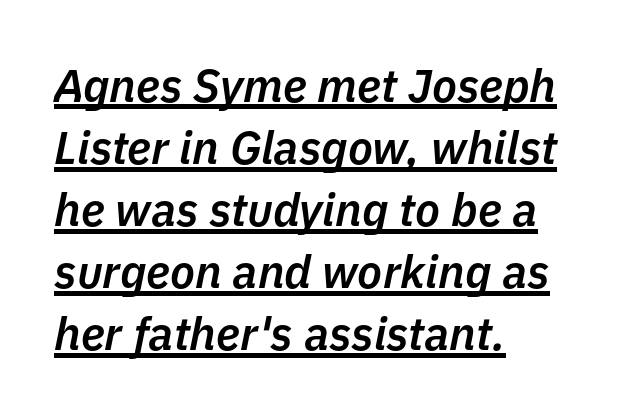
{"italic": "yes", "lean": "right", "slant_degrees": 11, "bold": "semi", "weight": "semibold", "width": "normal", "stroke_contrast": "low", "x_height": "medium", "monospaced": "no", "underline": "yes", "align": "left", "line_spacing": "normal", "line_spacing_ratio": 1.35, "letter_spacing": "normal", "letter_spacing_em": 0.0, "glyph_px": 46}
